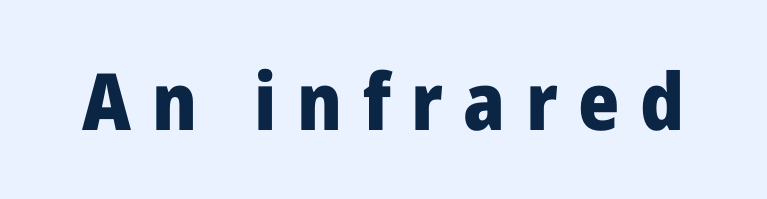
The image shows 79 px heavy sans-serif type, upright; set unusually wide letter spacing (+0.26 em), not underlined; low stroke contrast and a medium x-height.
